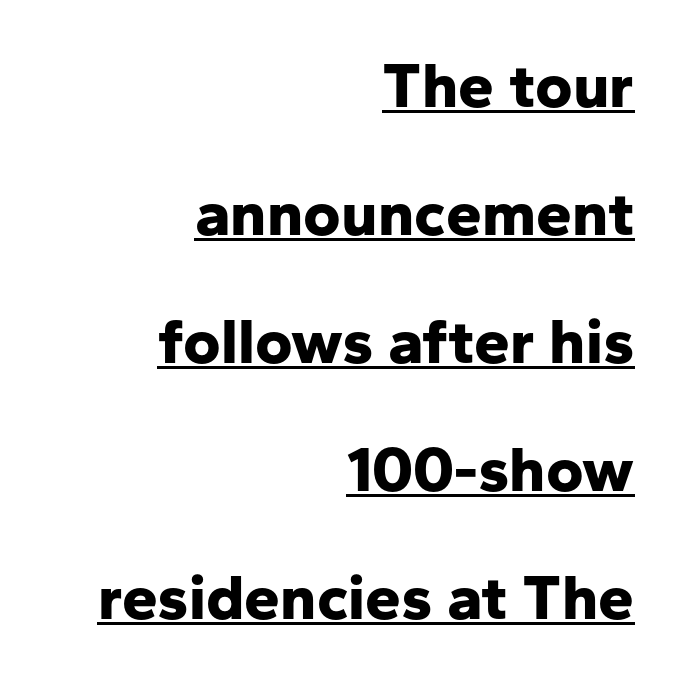
Q: Is the text bold? A: Yes.
Q: Is the text italic (slanted)? A: No, it is upright.
Q: Is the typeface a serif or a sans-serif typeface? A: Sans-serif.
Q: Is the text underlined? A: Yes.
Q: How is the paragraph aligned? A: Right-aligned.
Q: Is the spacing between letters normal or unusually wide? A: Normal.
Q: Is the spacing between lines tight, normal or loose? A: Loose.
Q: Width (condensed, normal, or wide)? A: Normal.
Q: Stroke contrast? A: Low.
Q: x-height? A: Medium.
Q: Monospaced? A: No.
